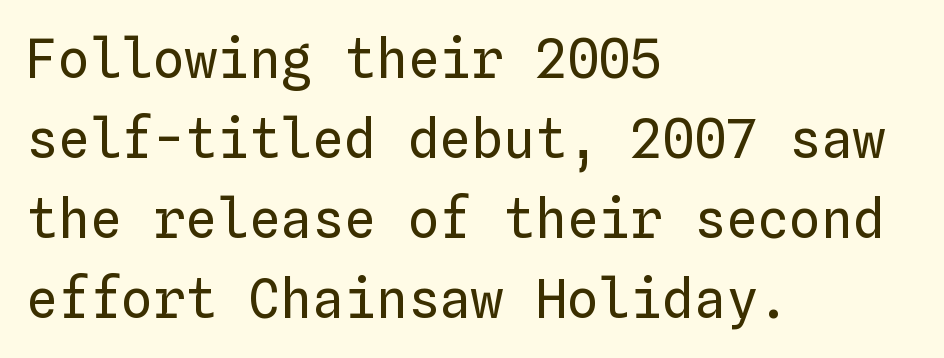
{"italic": "no", "bold": "no", "weight": "regular", "width": "normal", "stroke_contrast": "low", "x_height": "medium", "monospaced": "yes", "underline": "no", "align": "left", "line_spacing": "normal", "line_spacing_ratio": 1.51, "letter_spacing": "normal", "letter_spacing_em": 0.0, "glyph_px": 53}
